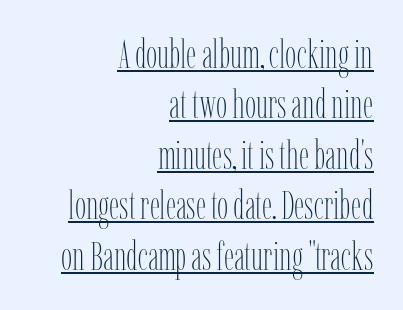
{"italic": "no", "bold": "no", "weight": "thin", "width": "condensed", "stroke_contrast": "low", "x_height": "medium", "monospaced": "no", "underline": "yes", "align": "right", "line_spacing": "normal", "line_spacing_ratio": 1.26, "letter_spacing": "normal", "letter_spacing_em": 0.0, "glyph_px": 40}
